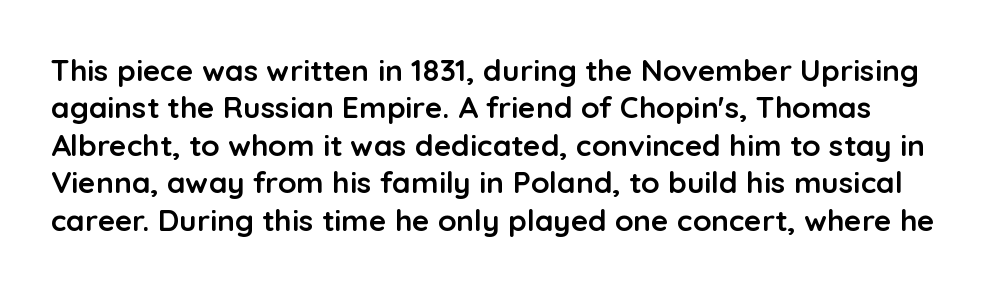
{"serif": "no", "italic": "no", "bold": "yes", "weight": "semibold", "width": "normal", "stroke_contrast": "low", "x_height": "medium", "monospaced": "no", "underline": "no", "line_spacing": "normal", "line_spacing_ratio": 1.25, "letter_spacing": "normal", "letter_spacing_em": 0.0, "glyph_px": 30}
